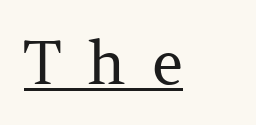
This sample uses expanded letter spacing, leaving extra air between glyphs. This sample carries an underscore along the baseline area. Nothing heavy about these letters — not bold at all. The passage shown is typed in a proportional face where columns would drift. Every character sits straight up, as roman type does. Serif or sans? Serif — the stroke terminals have little feet.
